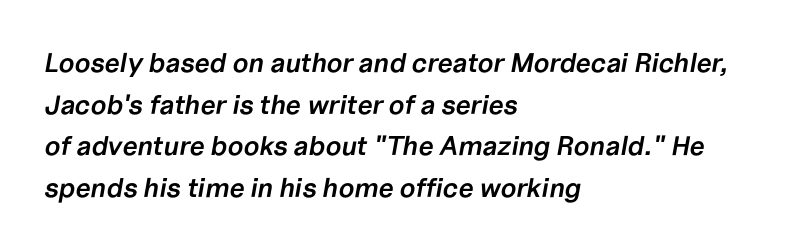
{"italic": "yes", "lean": "right", "slant_degrees": 10, "bold": "semi", "underline": "no", "align": "left", "line_spacing": "normal", "line_spacing_ratio": 1.54, "letter_spacing": "normal", "letter_spacing_em": 0.0, "glyph_px": 27}
